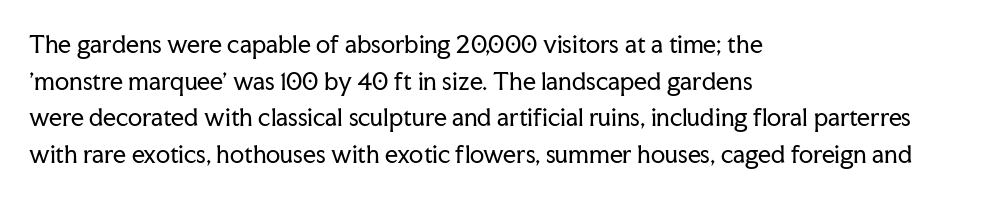
Notice how descenders clear the ascenders below comfortably — that's standard leading. Heft: none added — not bold. Posture: upright roman. The tracking reads as untouched default to a designer's eye. If you drew a ruler down the left edge, every line would touch it.
